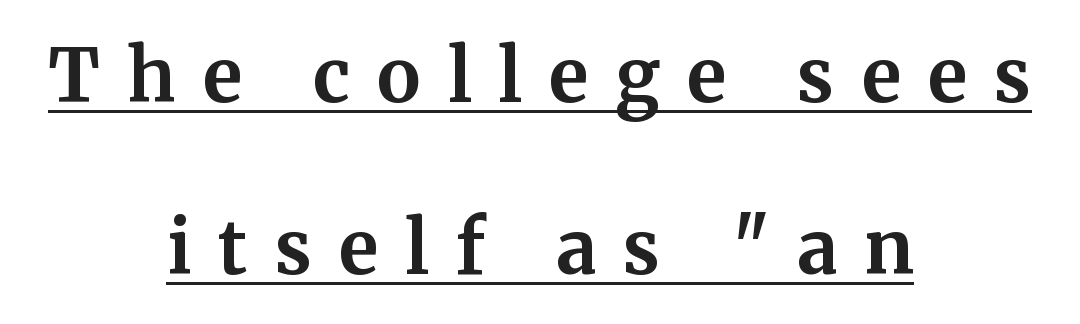
The image shows 73 px bold serif type, upright; set centered, loose line spacing (2.35x), unusually wide letter spacing (+0.37 em), underlined; medium stroke contrast and a medium x-height.
